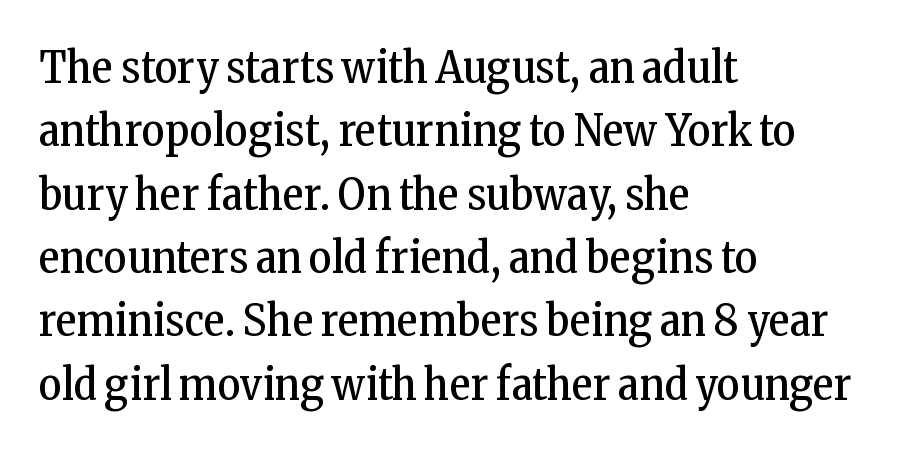
Q: Is the text bold? A: No.
Q: Is the text italic (slanted)? A: No, it is upright.
Q: Is the typeface a serif or a sans-serif typeface? A: Serif.
Q: Is the text underlined? A: No.
Q: How is the paragraph aligned? A: Left-aligned.
Q: Is the spacing between letters normal or unusually wide? A: Normal.
Q: Is the spacing between lines tight, normal or loose? A: Normal.
Q: Width (condensed, normal, or wide)? A: Condensed.
Q: Stroke contrast? A: Low.
Q: x-height? A: Medium.
Q: Monospaced? A: No.
